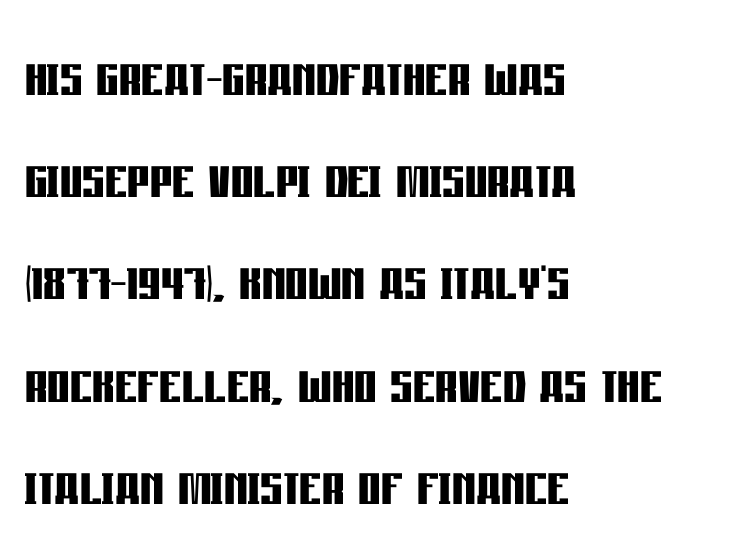
The image shows 70 px semibold, condensed sans-serif type, upright; set left-aligned, normal line spacing (1.46x), normal letter spacing, not underlined; low stroke contrast and a large x-height.
